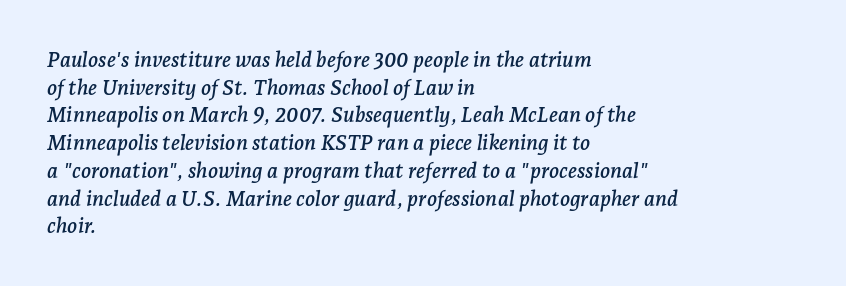
Q: Is the text italic (slanted)? A: Yes, it leans right by about 7 degrees.
Q: Is the text underlined? A: No.
Q: How is the paragraph aligned? A: Left-aligned.
Q: Is the spacing between letters normal or unusually wide? A: Normal.
Q: Is the spacing between lines tight, normal or loose? A: Normal.
